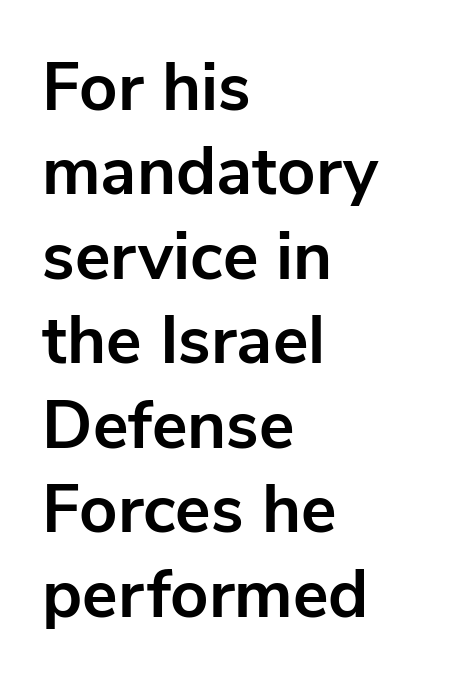
Q: Is the text bold? A: Yes.
Q: Is the text italic (slanted)? A: No, it is upright.
Q: Is the typeface a serif or a sans-serif typeface? A: Sans-serif.
Q: Is the text underlined? A: No.
Q: How is the paragraph aligned? A: Left-aligned.
Q: Is the spacing between letters normal or unusually wide? A: Normal.
Q: Is the spacing between lines tight, normal or loose? A: Normal.
Q: Width (condensed, normal, or wide)? A: Normal.
Q: Stroke contrast? A: Low.
Q: x-height? A: Medium.
Q: Monospaced? A: No.
